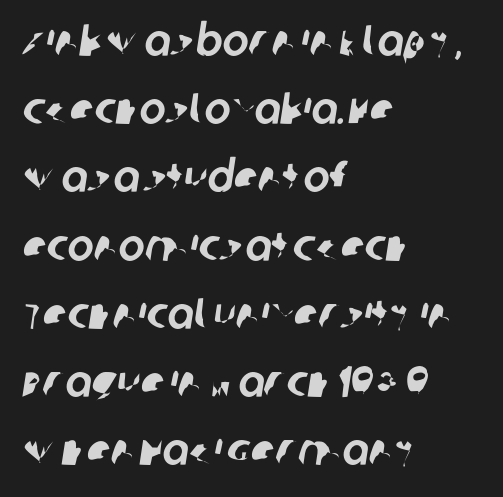
{"serif": "no", "width": "normal", "stroke_contrast": "low", "x_height": "large", "monospaced": "no", "underline": "no", "align": "left", "line_spacing": "normal", "line_spacing_ratio": 1.55, "letter_spacing": "normal", "letter_spacing_em": 0.0, "glyph_px": 44}
